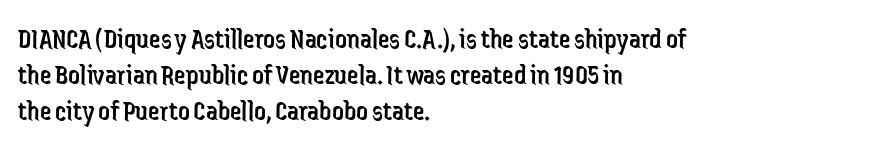
Q: Is the text bold? A: No.
Q: Is the text italic (slanted)? A: No, it is upright.
Q: Is the typeface a serif or a sans-serif typeface? A: Sans-serif.
Q: Is the text underlined? A: No.
Q: How is the paragraph aligned? A: Left-aligned.
Q: Is the spacing between letters normal or unusually wide? A: Normal.
Q: Width (condensed, normal, or wide)? A: Condensed.
Q: Stroke contrast? A: Low.
Q: x-height? A: Medium.
Q: Monospaced? A: No.
